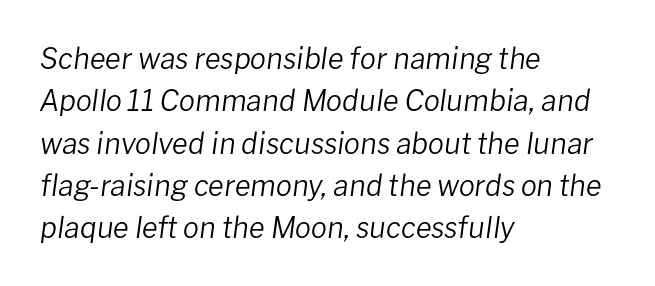
{"italic": "yes", "lean": "right", "slant_degrees": 8, "bold": "no", "weight": "regular", "width": "normal", "stroke_contrast": "low", "x_height": "medium", "monospaced": "no", "underline": "no", "align": "left", "line_spacing": "normal", "line_spacing_ratio": 1.46, "letter_spacing": "normal", "letter_spacing_em": 0.0, "glyph_px": 29}
